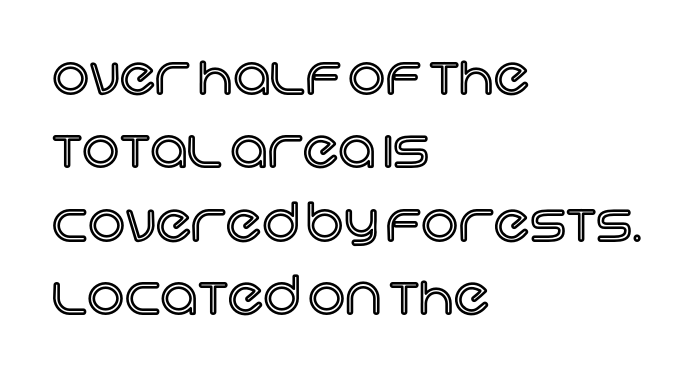
{"italic": "no", "width": "normal", "x_height": "large", "monospaced": "no", "underline": "no", "align": "left", "line_spacing": "normal", "line_spacing_ratio": 1.41, "letter_spacing": "normal", "letter_spacing_em": 0.0, "glyph_px": 52}
